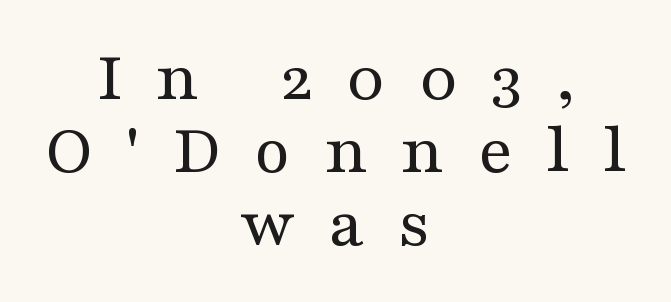
Compared with typical paragraphs, the rows here are closer together. Vertical strokes here are truly vertical. The passage shown is typeset with a serif family. Nobody drew a line under any word here. The face used here is proportionally spaced, like ordinary book or web type.
